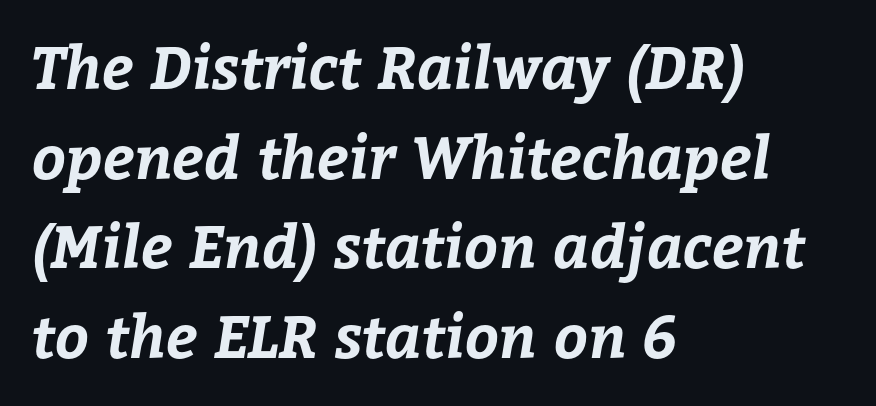
Reading down the block, your eye returns to a fixed left position each line. Tracking value appears to be zero — textbook default spacing. These lines are rendered in a variable-pitch font. Notice how descenders clear the ascenders below comfortably — that's standard leading. Quick note: underline off.
